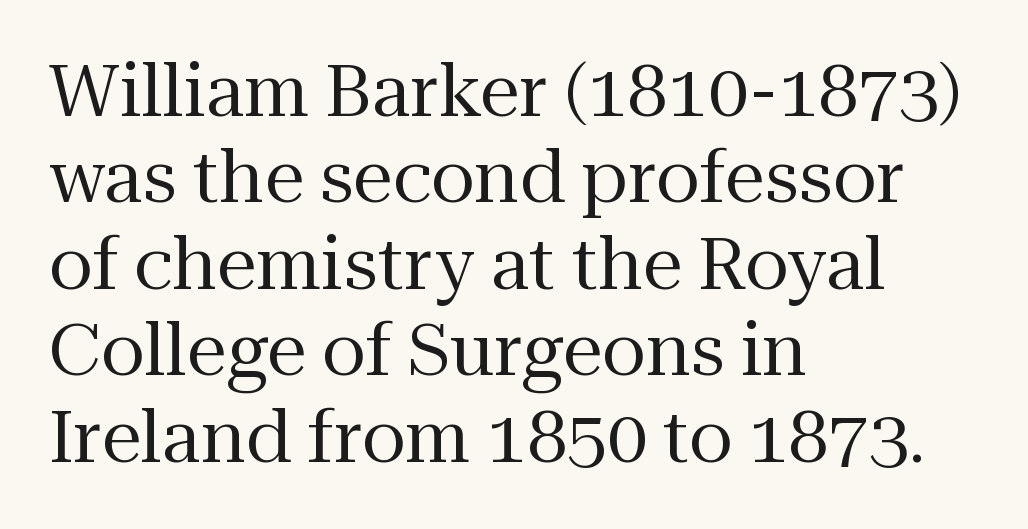
The rendering uses natural spacing where letterforms have individual widths. To sum up the face: it has serifs. Compared with a centered layout, this one pins lines to the left instead. Letters rest on an invisible, unmarked baseline. The lettering holds an erect, upright posture throughout. Look at the tracking — it's just the regular setting, nothing added.
